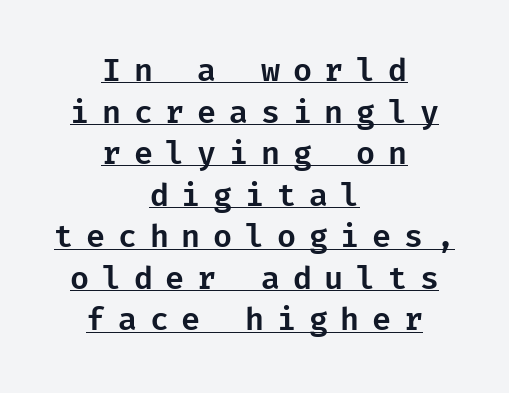
Q: Is the text italic (slanted)? A: No, it is upright.
Q: Is the typeface a serif or a sans-serif typeface? A: Sans-serif.
Q: Is the text underlined? A: Yes.
Q: How is the paragraph aligned? A: Centered.
Q: Is the spacing between letters normal or unusually wide? A: Unusually wide.
Q: Is the spacing between lines tight, normal or loose? A: Normal.
Q: Width (condensed, normal, or wide)? A: Normal.
Q: Stroke contrast? A: Low.
Q: x-height? A: Medium.
